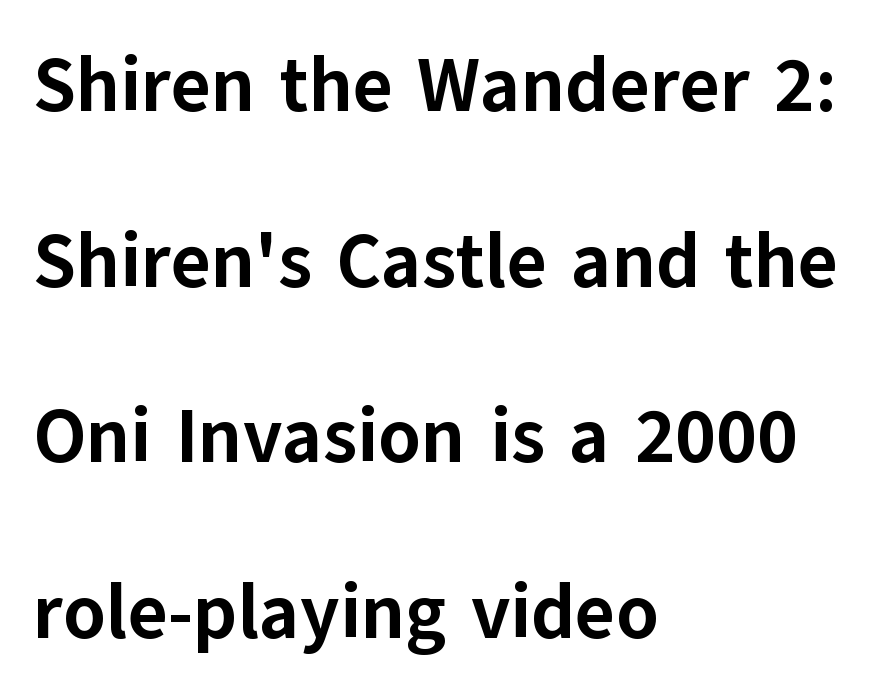
{"serif": "no", "italic": "no", "bold": "yes", "weight": "bold", "width": "normal", "stroke_contrast": "low", "x_height": "medium", "monospaced": "no", "underline": "no", "align": "left", "line_spacing": "loose", "line_spacing_ratio": 2.31, "letter_spacing": "normal", "letter_spacing_em": 0.0, "glyph_px": 76}
